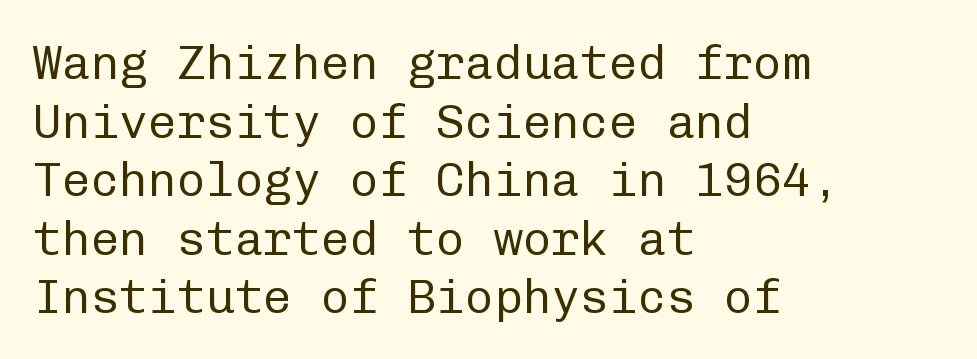
Glyph-to-glyph distance matches everyday printed text. Words float on clear page, feet unadorned. This sample has the even, mechanical cadence of fixed-width lettering. When letters stand straight like this, we call the style roman or upright. Observe the absence of serifs on each vertical stroke in this sample. No extra ink here — the face is not bold.
